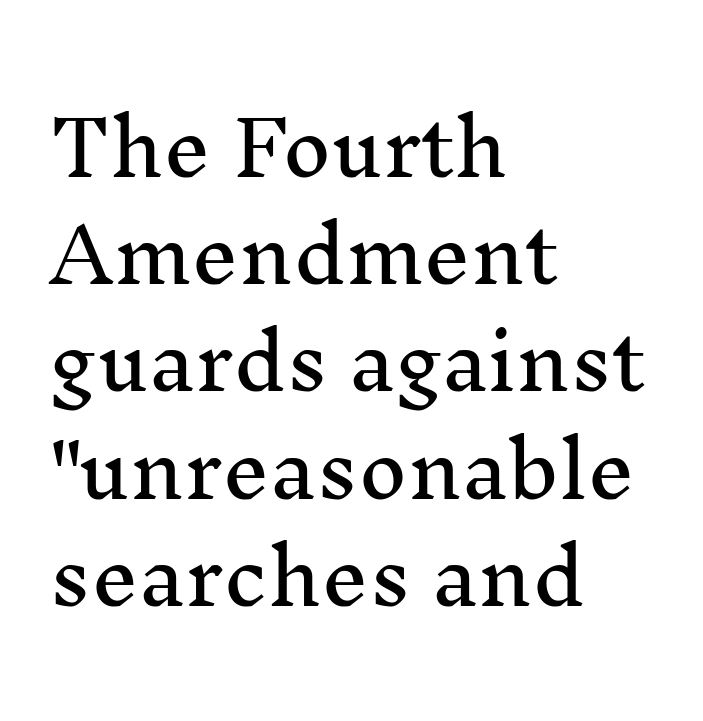
{"serif": "yes", "italic": "no", "width": "normal", "stroke_contrast": "medium", "x_height": "medium", "monospaced": "no", "underline": "no", "align": "left", "line_spacing": "normal", "line_spacing_ratio": 1.43, "letter_spacing": "normal", "letter_spacing_em": 0.0, "glyph_px": 75}
